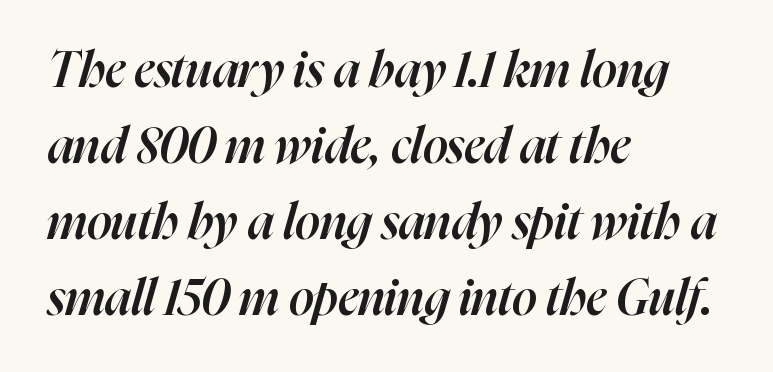
The image shows 49 px semibold type, italic (leaning right); set left-aligned, normal line spacing (1.55x), normal letter spacing, not underlined; high stroke contrast and a medium x-height.
